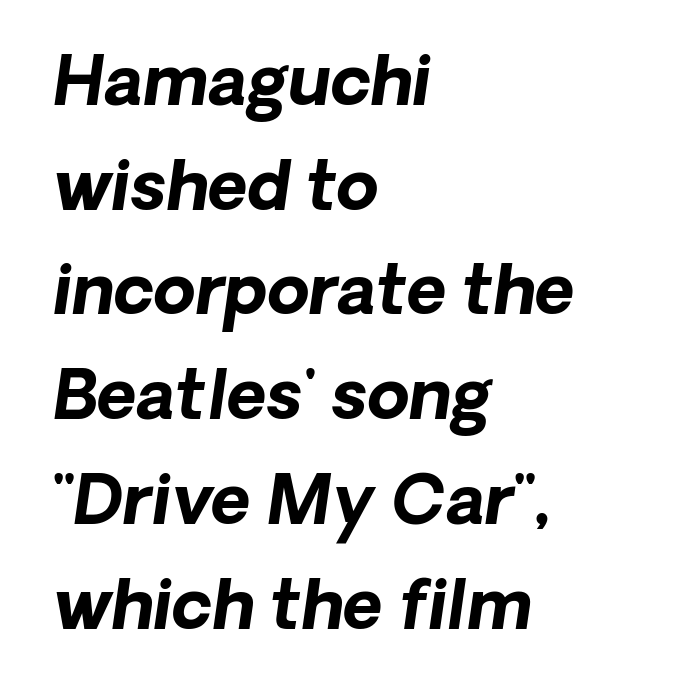
{"italic": "yes", "lean": "right", "slant_degrees": 8, "bold": "yes", "weight": "bold", "width": "normal", "stroke_contrast": "low", "x_height": "medium", "monospaced": "no", "underline": "no", "align": "left", "line_spacing": "normal", "line_spacing_ratio": 1.54, "letter_spacing": "normal", "letter_spacing_em": 0.0, "glyph_px": 68}
